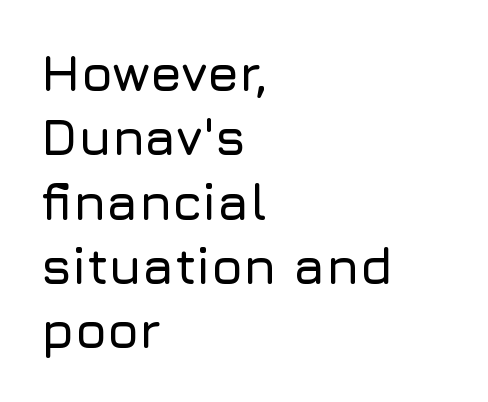
{"serif": "no", "italic": "no", "width": "normal", "stroke_contrast": "low", "x_height": "medium", "monospaced": "no", "underline": "no", "align": "left", "line_spacing": "normal", "line_spacing_ratio": 1.26, "letter_spacing": "normal", "letter_spacing_em": 0.0, "glyph_px": 51}
